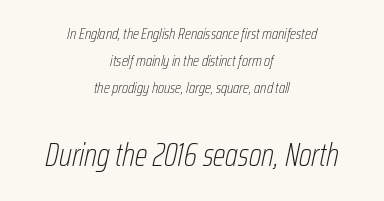
Rendered with sloped, italic letterforms. Is this a fixed-width face? No — the glyphs have proportional, varying widths. Top chunk: small. Bottom chunk: large. The passage is arranged like a title page — every line centered.
